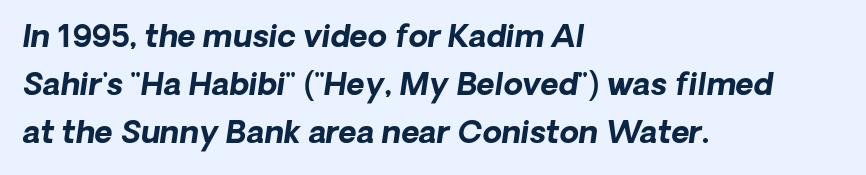
{"serif": "no", "bold": "yes", "weight": "bold", "width": "normal", "stroke_contrast": "low", "x_height": "medium", "monospaced": "no", "underline": "no", "align": "left", "line_spacing": "normal", "line_spacing_ratio": 1.55, "letter_spacing": "normal", "letter_spacing_em": 0.0, "glyph_px": 31}
